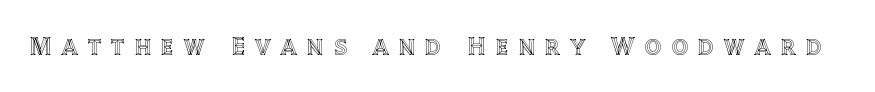
If you drew a line through each stem, it would be perfectly vertical. In terms of letterspacing, this is a distinctly airy, spread setting. Honestly, there is no underline to notice here at all.
